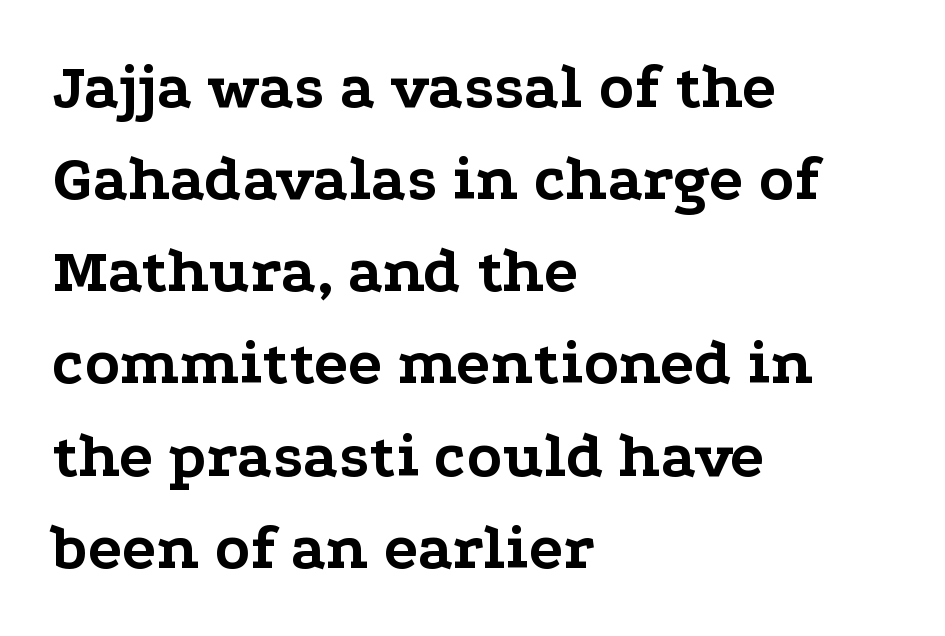
The image shows 64 px bold, wide serif type, upright; set left-aligned, normal line spacing (1.44x), normal letter spacing, not underlined; low stroke contrast and a medium x-height.
